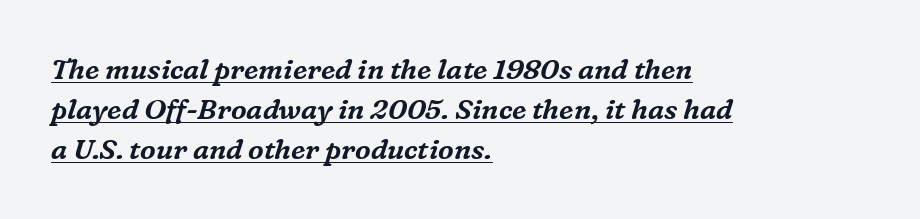
{"serif": "yes", "italic": "yes", "lean": "right", "slant_degrees": 16, "width": "normal", "stroke_contrast": "medium", "x_height": "medium", "monospaced": "no", "underline": "yes", "align": "left", "line_spacing": "normal", "line_spacing_ratio": 1.43, "letter_spacing": "normal", "letter_spacing_em": 0.0, "glyph_px": 28}
